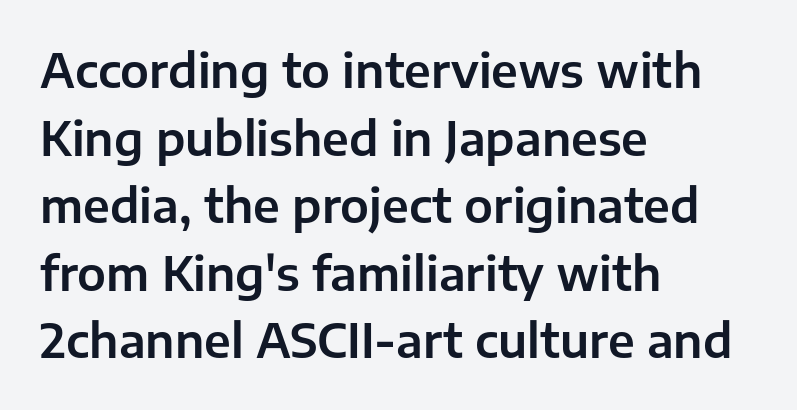
Upright lettering throughout. The compositor pushed each line to the left boundary. Clear beneath every line of the passage. You could not count columns in this text — the font is proportionally spaced.
